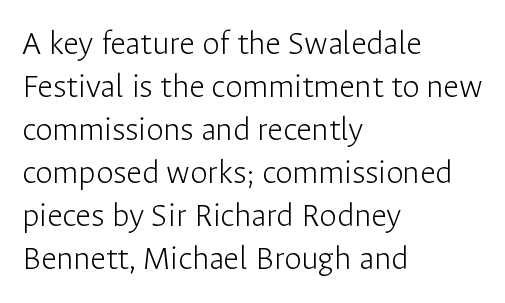
Q: Is the text bold? A: No.
Q: Is the text italic (slanted)? A: No, it is upright.
Q: Is the typeface a serif or a sans-serif typeface? A: Sans-serif.
Q: Is the text underlined? A: No.
Q: How is the paragraph aligned? A: Left-aligned.
Q: Is the spacing between letters normal or unusually wide? A: Normal.
Q: Width (condensed, normal, or wide)? A: Normal.
Q: Stroke contrast? A: Low.
Q: x-height? A: Medium.
Q: Monospaced? A: No.
